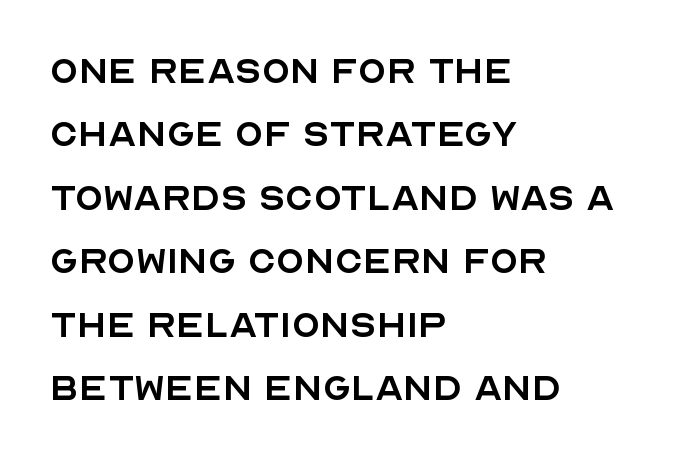
The image shows 46 px regular-weight sans-serif type, upright; set left-aligned, normal line spacing (1.38x), normal letter spacing, not underlined; a large x-height.
